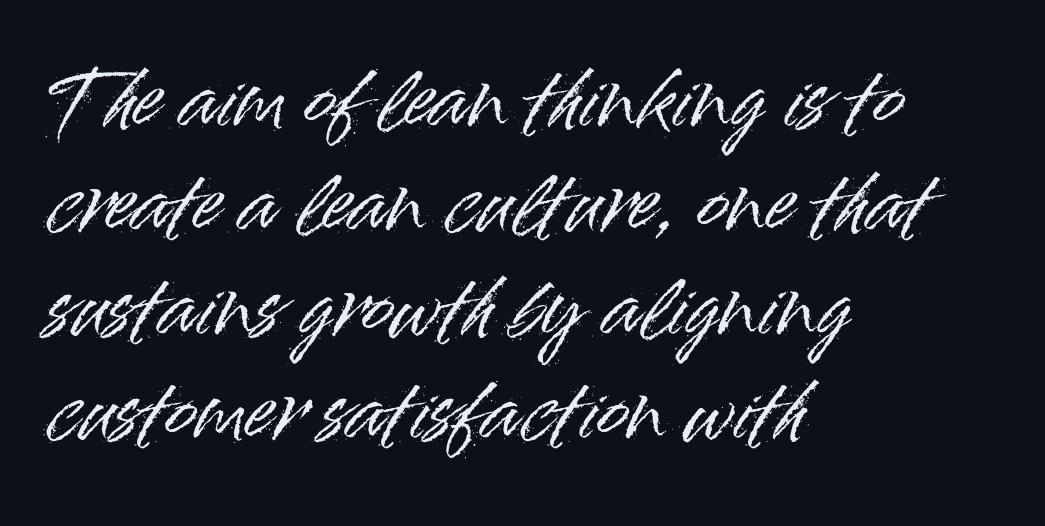
{"serif": "no", "width": "normal", "stroke_contrast": "high", "x_height": "small", "monospaced": "no", "underline": "no", "align": "left", "line_spacing": "normal", "line_spacing_ratio": 1.37, "letter_spacing": "normal", "letter_spacing_em": 0.0, "glyph_px": 76}
